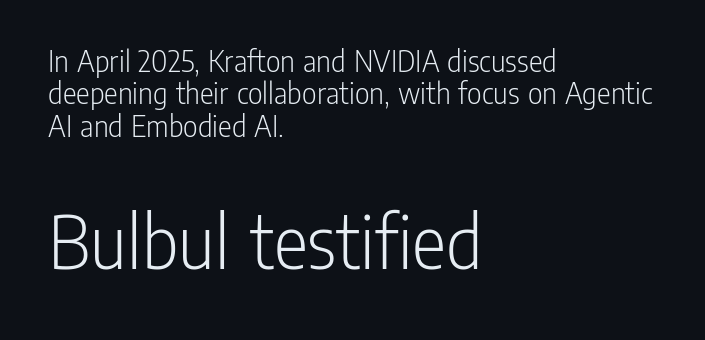
The image shows 80 px light, condensed sans-serif type, upright; set left-aligned, tight line spacing (1.01x), normal letter spacing, not underlined; the second (bottom) block is 2.5x larger; low stroke contrast and a medium x-height.
